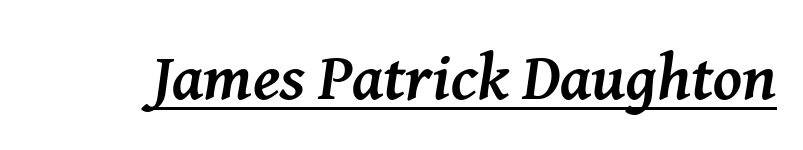
Q: Is the text bold? A: Yes.
Q: Is the text italic (slanted)? A: Yes, it leans right by about 8 degrees.
Q: Is the typeface a serif or a sans-serif typeface? A: Serif.
Q: Is the text underlined? A: Yes.
Q: Is the spacing between letters normal or unusually wide? A: Normal.
Q: Width (condensed, normal, or wide)? A: Normal.
Q: Stroke contrast? A: Medium.
Q: x-height? A: Medium.
Q: Monospaced? A: No.
